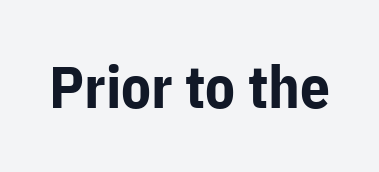
Q: Is the text bold? A: Yes.
Q: Is the text italic (slanted)? A: No, it is upright.
Q: Is the typeface a serif or a sans-serif typeface? A: Sans-serif.
Q: Is the text underlined? A: No.
Q: Is the spacing between letters normal or unusually wide? A: Normal.
Q: Width (condensed, normal, or wide)? A: Normal.
Q: Stroke contrast? A: Low.
Q: x-height? A: Medium.
Q: Monospaced? A: No.
